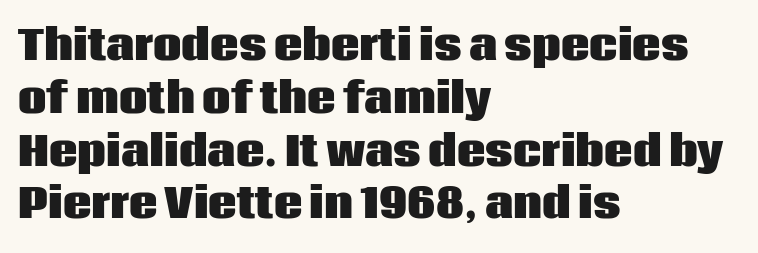
{"serif": "no", "italic": "no", "bold": "yes", "weight": "heavy", "width": "normal", "stroke_contrast": "low", "x_height": "large", "monospaced": "no", "underline": "no", "align": "left", "line_spacing": "normal", "line_spacing_ratio": 1.32, "letter_spacing": "normal", "letter_spacing_em": 0.0, "glyph_px": 40}
